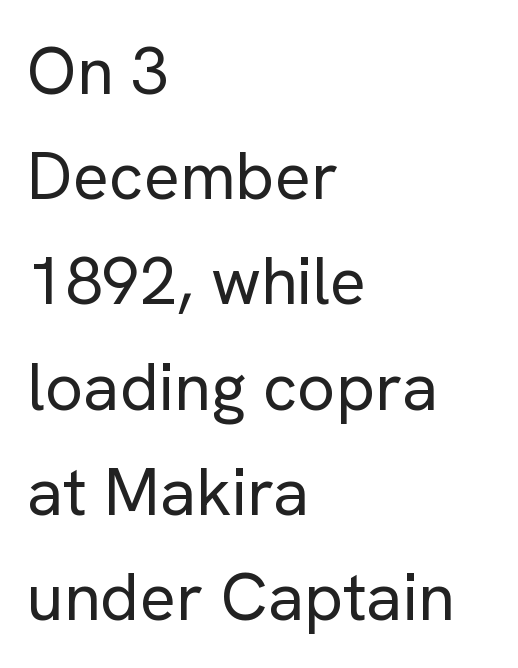
The cut favours lightness, reaching ordinary text weight at its darkest. This sample keeps an unexceptional amount of space between lines. The setting favours the left margin, as ordinary paragraphs usually do. Character widths vary here, with narrow letters taking less room than wide ones.
